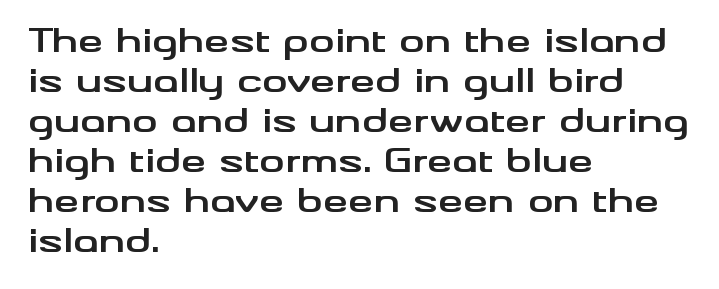
Q: Is the text bold? A: Yes.
Q: Is the text italic (slanted)? A: No, it is upright.
Q: Is the typeface a serif or a sans-serif typeface? A: Sans-serif.
Q: Is the text underlined? A: No.
Q: How is the paragraph aligned? A: Left-aligned.
Q: Is the spacing between letters normal or unusually wide? A: Normal.
Q: Is the spacing between lines tight, normal or loose? A: Normal.
Q: Width (condensed, normal, or wide)? A: Wide.
Q: Stroke contrast? A: Medium.
Q: x-height? A: Small.
Q: Monospaced? A: No.
